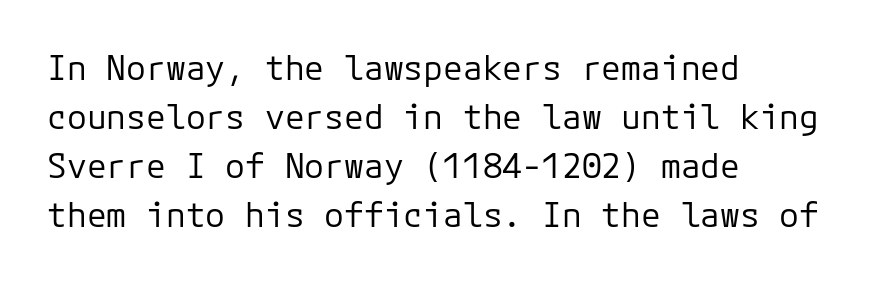
In terms of letterform style, serifs are entirely absent. The space beneath each line is pristine and unruled. Heft: none added — not bold. The face used here is rendered with its standard letterfit. Reading down the column, the eye jumps a familiar distance to each next line.
